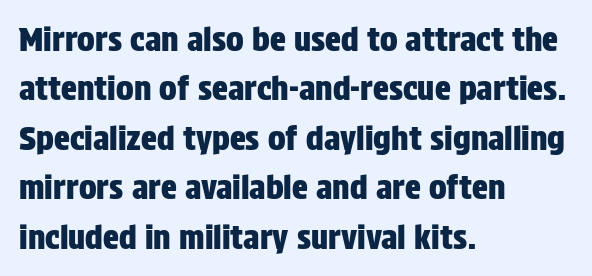
Q: Is the text italic (slanted)? A: No, it is upright.
Q: Is the typeface a serif or a sans-serif typeface? A: Sans-serif.
Q: Is the text underlined? A: No.
Q: How is the paragraph aligned? A: Left-aligned.
Q: Is the spacing between letters normal or unusually wide? A: Normal.
Q: Is the spacing between lines tight, normal or loose? A: Normal.
Q: Width (condensed, normal, or wide)? A: Condensed.
Q: Stroke contrast? A: Low.
Q: x-height? A: Large.
Q: Monospaced? A: No.
